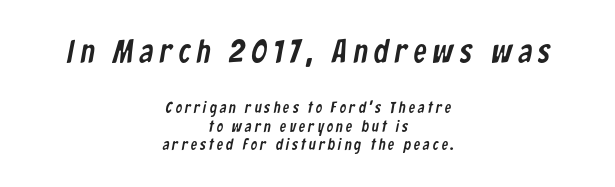
{"serif": "no", "width": "condensed", "stroke_contrast": "low", "x_height": "medium", "monospaced": "no", "underline": "no", "align": "center", "line_spacing_ratio": 1.17, "larger_block": "first", "size_ratio": 2.06, "glyph_px": 33}
